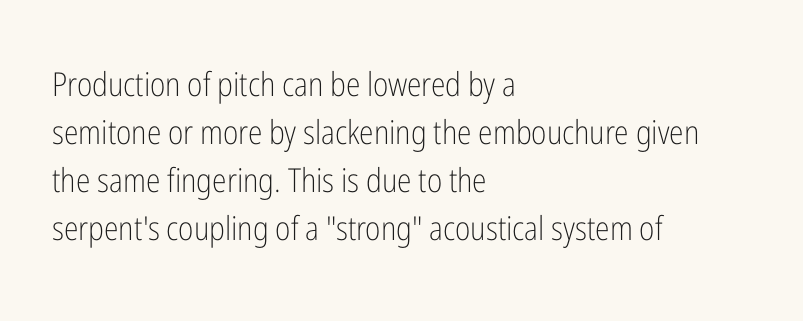
The designer went with a sans here, leaving each stem footless. Is the letter spacing exaggerated? No — it looks like the ordinary default. One-word summary of the alignment: left. On a weight scale, this lands at 450 or below. Does the lettering tilt? It doesn't — this is upright.
